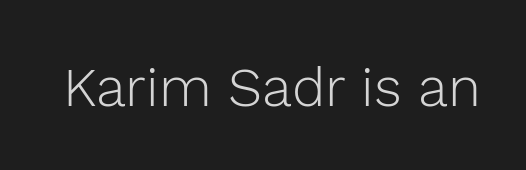
The type family on display is of the sans-serif kind. Tracking value appears to be zero — textbook default spacing. Style check: upright. Do the characters align in a grid? No, the font is proportional. Lines of text with bare space underneath.
